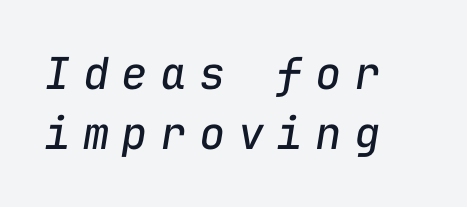
{"italic": "yes", "lean": "right", "slant_degrees": 9, "bold": "no", "weight": "regular", "width": "normal", "stroke_contrast": "low", "x_height": "medium", "monospaced": "yes", "underline": "no", "align": "left", "line_spacing": "normal", "line_spacing_ratio": 1.36, "letter_spacing": "wide", "letter_spacing_em": 0.28, "glyph_px": 44}
